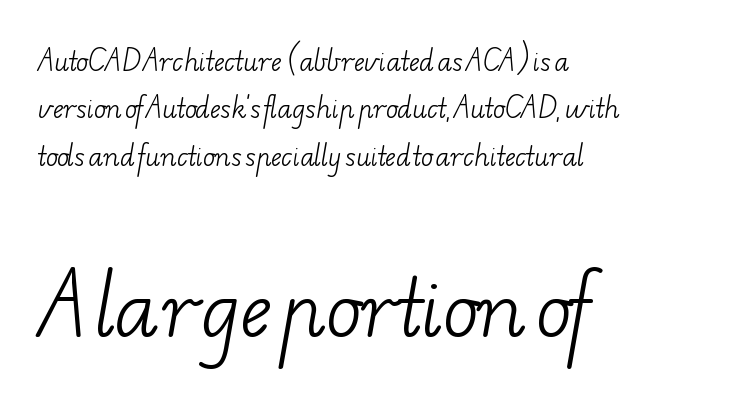
The line texture is even and compact thanks to regular tracking. Stems and bowls with no extra thickness — not bold. The emphasis by scale lands on block number two, below. Line spacing here is loose. The face used here is seriffed, in the tradition of book romans.
